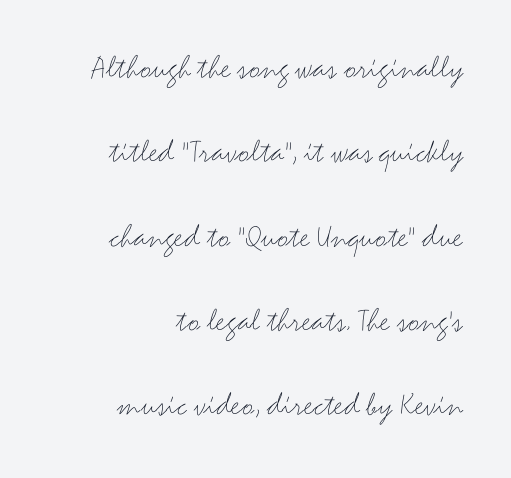
{"serif": "no", "bold": "no", "weight": "thin", "width": "wide", "stroke_contrast": "medium", "x_height": "small", "monospaced": "no", "underline": "no", "align": "right", "line_spacing": "loose", "line_spacing_ratio": 2.48, "letter_spacing": "normal", "letter_spacing_em": 0.0, "glyph_px": 34}
